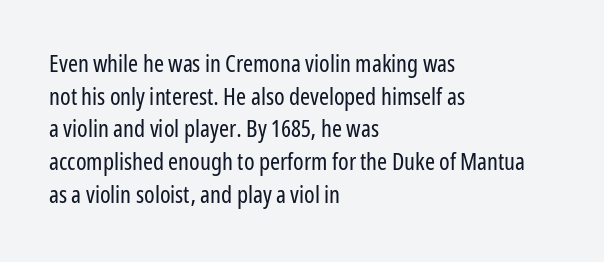
Q: Is the text bold? A: No.
Q: Is the text italic (slanted)? A: No, it is upright.
Q: Is the text underlined? A: No.
Q: How is the paragraph aligned? A: Left-aligned.
Q: Is the spacing between letters normal or unusually wide? A: Normal.
Q: Is the spacing between lines tight, normal or loose? A: Normal.
